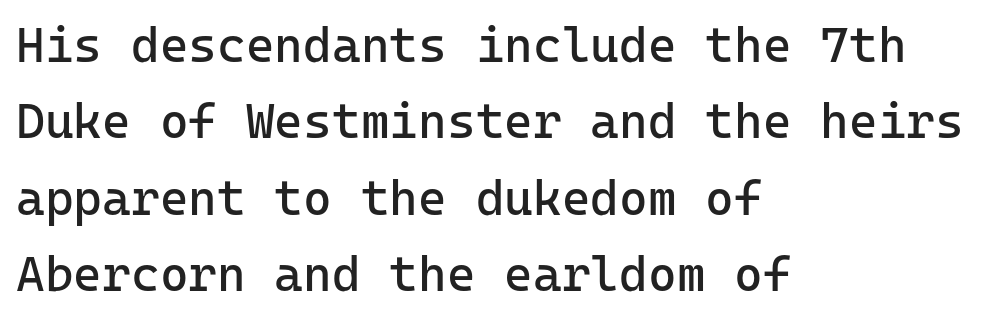
The image shows 49 px regular-weight sans-serif type, upright; set left-aligned, normal line spacing (1.56x), normal letter spacing, not underlined; low stroke contrast and a medium x-height.
